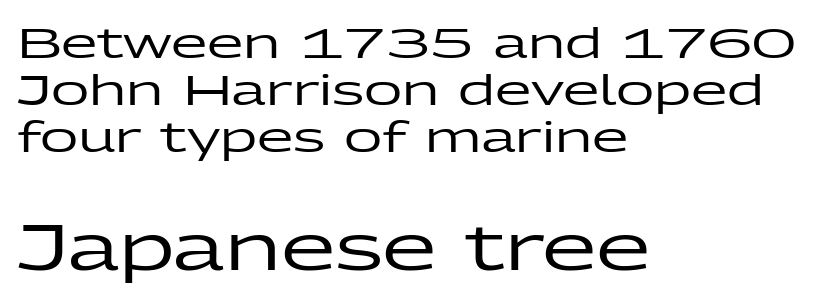
The image shows 63 px wide sans-serif type, upright; set left-aligned, tight line spacing (1.12x), normal letter spacing, not underlined; the second (bottom) block is 1.5x larger; low stroke contrast and a medium x-height.
